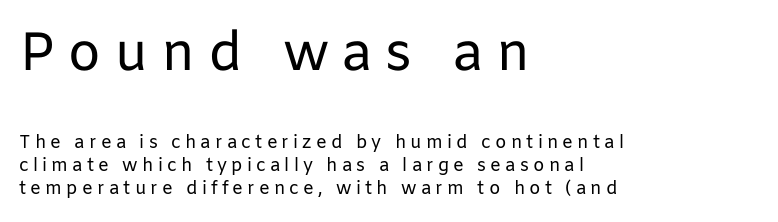
Q: Is the text bold? A: No.
Q: Is the text italic (slanted)? A: No, it is upright.
Q: Is the typeface a serif or a sans-serif typeface? A: Sans-serif.
Q: Is the text underlined? A: No.
Q: How is the paragraph aligned? A: Left-aligned.
Q: Is the spacing between letters normal or unusually wide? A: Unusually wide.
Q: Is the spacing between lines tight, normal or loose? A: Normal.
Q: Which block of text is set in a larger size, the first (top) or the second (bottom)? A: The first (top) one.
Q: Width (condensed, normal, or wide)? A: Normal.
Q: Stroke contrast? A: Low.
Q: x-height? A: Medium.
Q: Monospaced? A: No.
